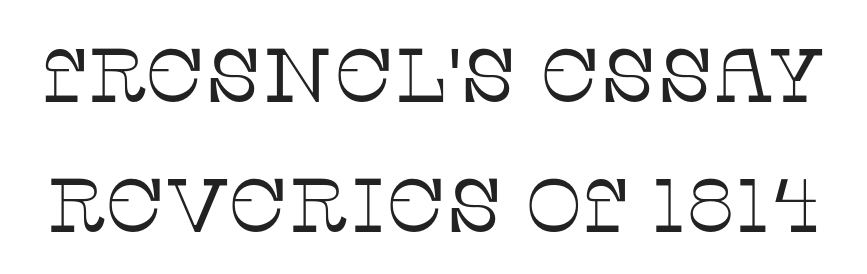
Q: Is the text bold? A: No.
Q: Is the text italic (slanted)? A: No, it is upright.
Q: Is the typeface a serif or a sans-serif typeface? A: Serif.
Q: Is the text underlined? A: No.
Q: Is the spacing between letters normal or unusually wide? A: Normal.
Q: Width (condensed, normal, or wide)? A: Normal.
Q: Stroke contrast? A: Low.
Q: x-height? A: Large.
Q: Monospaced? A: No.
